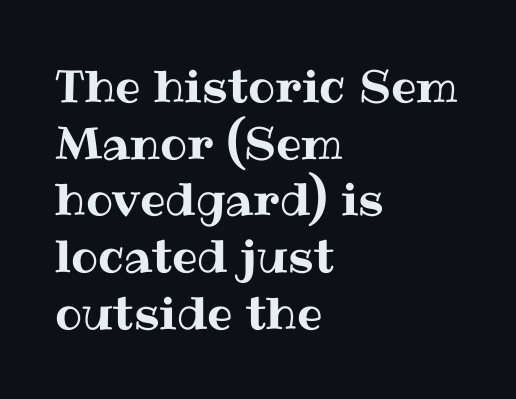
Q: Is the text italic (slanted)? A: No, it is upright.
Q: Is the text underlined? A: No.
Q: How is the paragraph aligned? A: Left-aligned.
Q: Is the spacing between letters normal or unusually wide? A: Normal.
Q: Is the spacing between lines tight, normal or loose? A: Normal.
Q: Width (condensed, normal, or wide)? A: Normal.
Q: Stroke contrast? A: Medium.
Q: x-height? A: Medium.
Q: Monospaced? A: No.
